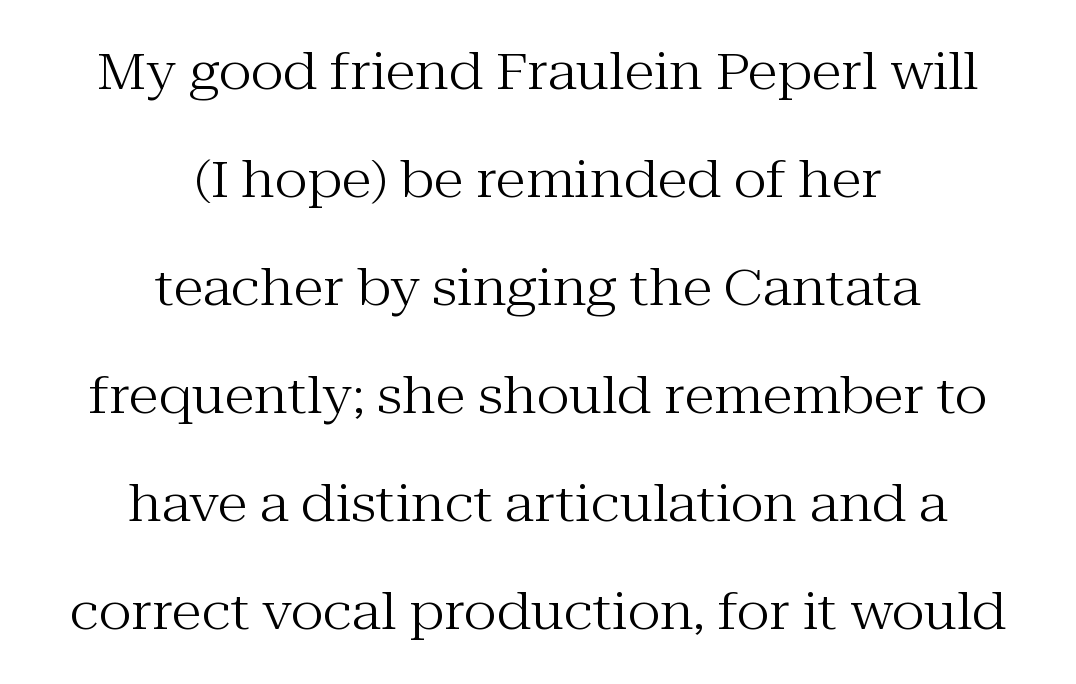
The image shows 50 px regular-weight serif type, upright; set centered, loose line spacing (2.16x), normal letter spacing, not underlined; medium stroke contrast and a medium x-height.
